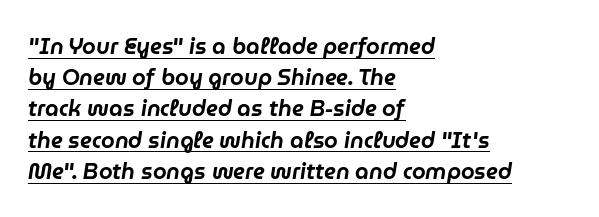
The image shows 22 px text type, italic (leaning right); set left-aligned, normal line spacing (1.42x), normal letter spacing, underlined.
